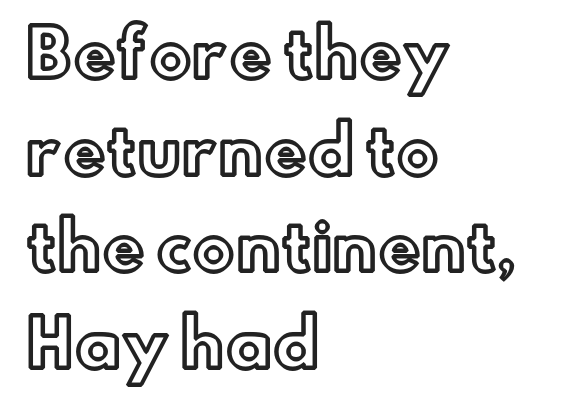
Q: Is the text italic (slanted)? A: No, it is upright.
Q: Is the text underlined? A: No.
Q: How is the paragraph aligned? A: Left-aligned.
Q: Is the spacing between letters normal or unusually wide? A: Normal.
Q: Is the spacing between lines tight, normal or loose? A: Normal.
Q: Width (condensed, normal, or wide)? A: Normal.
Q: x-height? A: Small.
Q: Monospaced? A: No.
